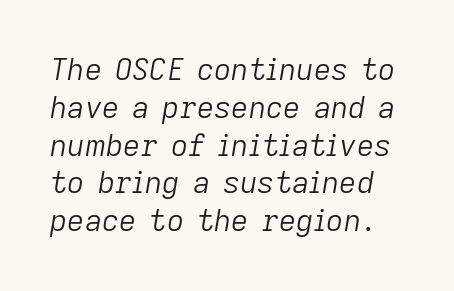
The specimen omits any rule beneath the text block's lines. Interline gaps are of average width in this sample. The face used here is proportionally spaced, like ordinary book or web type. The weight tops out at a normal text grade. The passage shown leans; its letterforms are oblique.
